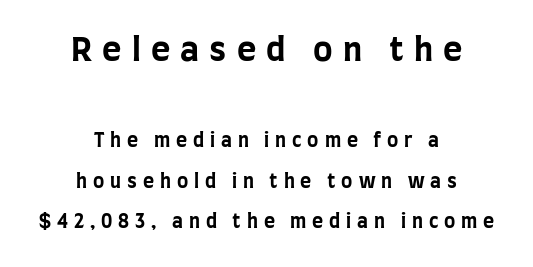
Tracking value appears strongly positive — letters spread wide. Horizontal bands of white between lines are thick stripes. A full-strength bold gives these letters their thick strokes. The passage shown is typed in a proportional face where columns would drift. This layout puts the oversized block above and the modest block below.
